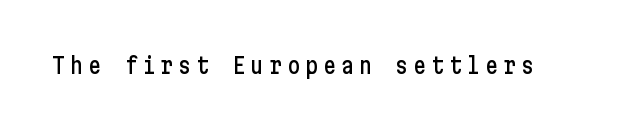
The image shows 22 px text type, upright; set unusually wide letter spacing (+0.22 em), not underlined.
